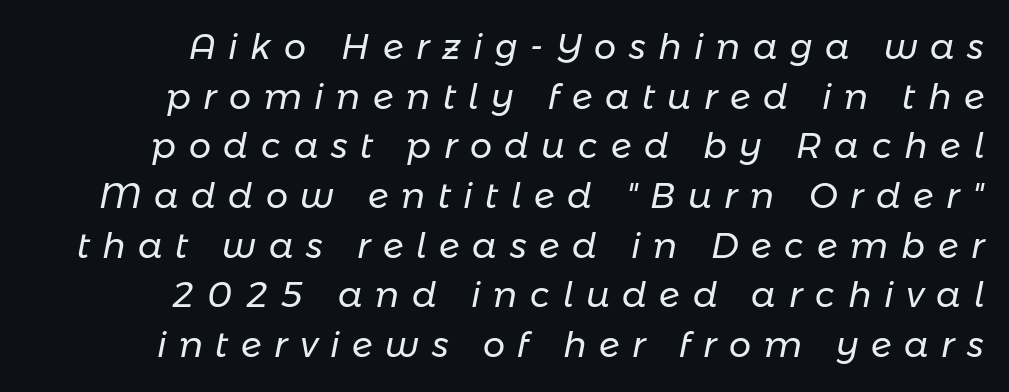
You could only call the tracking loose — the letters float apart. Alignment: flush right. Observe the lean: these are italic letterforms. Regarding leading, the lines here are spaced in the standard way.
